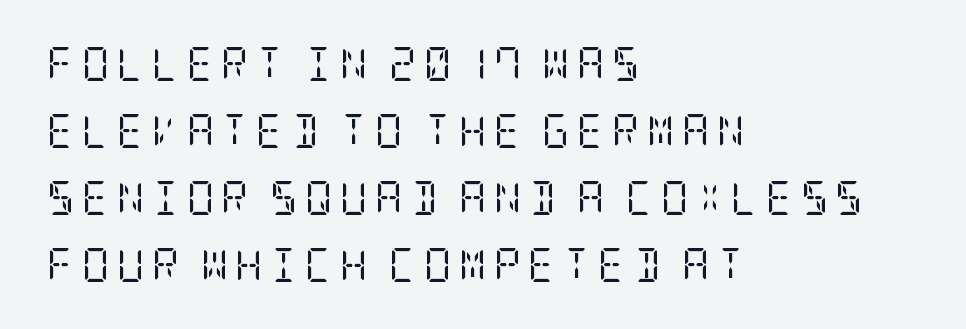
Q: Is the text bold? A: No.
Q: Is the text italic (slanted)? A: No, it is upright.
Q: Is the typeface a serif or a sans-serif typeface? A: Serif.
Q: Is the text underlined? A: No.
Q: How is the paragraph aligned? A: Left-aligned.
Q: Is the spacing between letters normal or unusually wide? A: Unusually wide.
Q: Is the spacing between lines tight, normal or loose? A: Loose.
Q: Width (condensed, normal, or wide)? A: Condensed.
Q: Stroke contrast? A: Low.
Q: x-height? A: Large.
